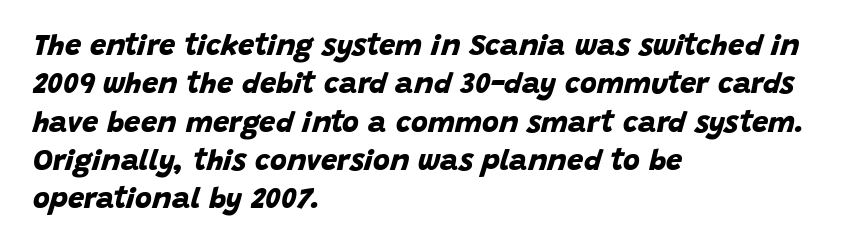
The image shows 29 px bold sans-serif type; set left-aligned, normal line spacing (1.32x), normal letter spacing, not underlined; low stroke contrast and a large x-height.
